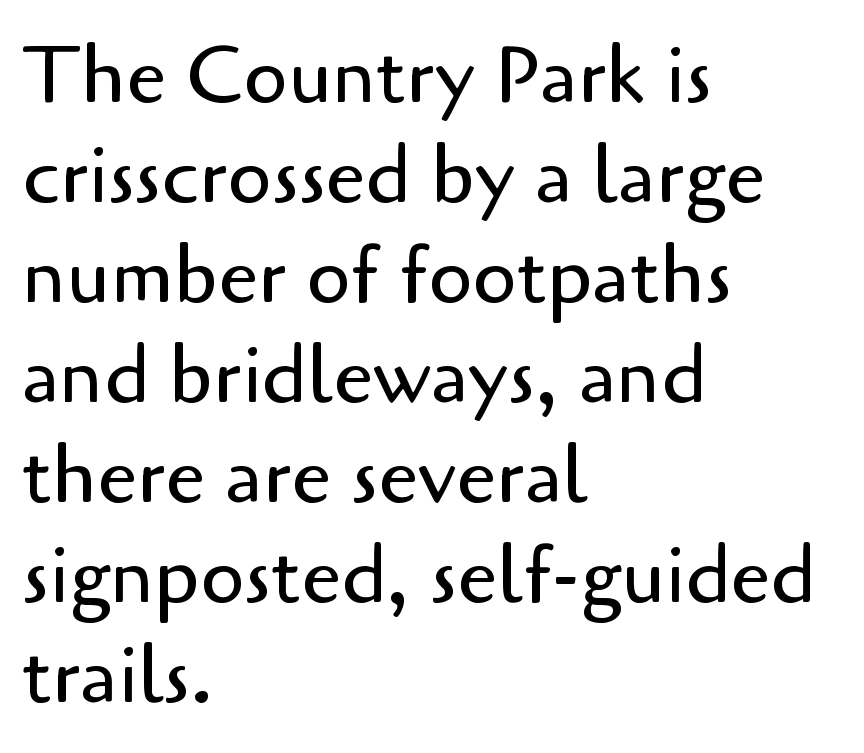
The image shows 80 px regular-weight sans-serif type, upright; set left-aligned, normal line spacing (1.25x), normal letter spacing, not underlined; low stroke contrast and a small x-height.
